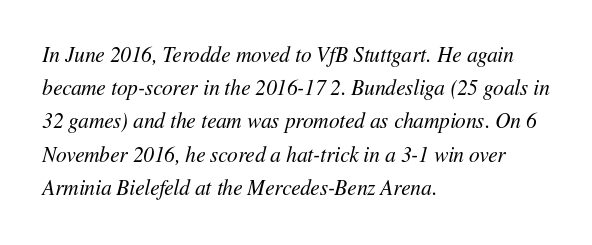
The image shows 21 px text type, italic (leaning right); set left-aligned, normal line spacing (1.58x), normal letter spacing, not underlined.
